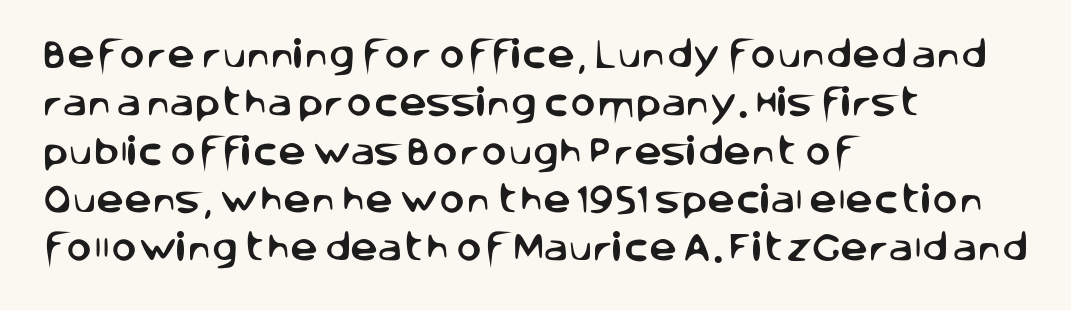
{"serif": "no", "italic": "no", "width": "normal", "stroke_contrast": "low", "x_height": "large", "monospaced": "no", "underline": "no", "align": "left", "line_spacing": "normal", "line_spacing_ratio": 1.56, "letter_spacing": "normal", "letter_spacing_em": 0.0, "glyph_px": 31}
